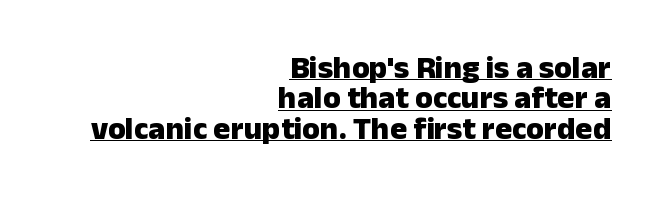
These lines keep a tight, regular rhythm from letter to letter. Leading: reduced. The axis of the letterforms is exactly vertical. Honestly, the underline is the first thing you notice here.
